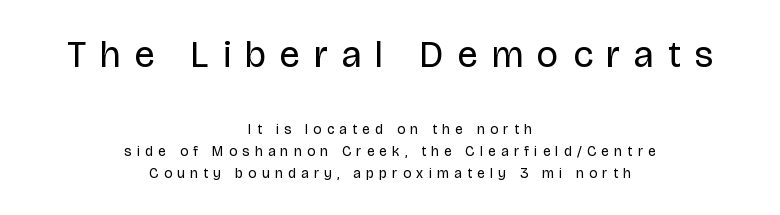
A normal amount of white space separates one row of letters from the next. Rendered with straight, roman letterforms. The first block has been scaled up relative to the second. The passage shown is not underscored anywhere. No heavy texture on the line: the type isn't bold.
